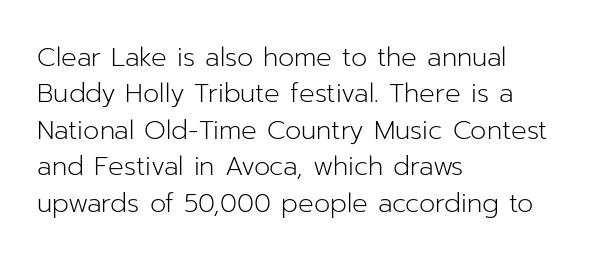
Q: Is the text bold? A: No.
Q: Is the text italic (slanted)? A: No, it is upright.
Q: Is the text underlined? A: No.
Q: How is the paragraph aligned? A: Left-aligned.
Q: Is the spacing between letters normal or unusually wide? A: Normal.
Q: Is the spacing between lines tight, normal or loose? A: Normal.
